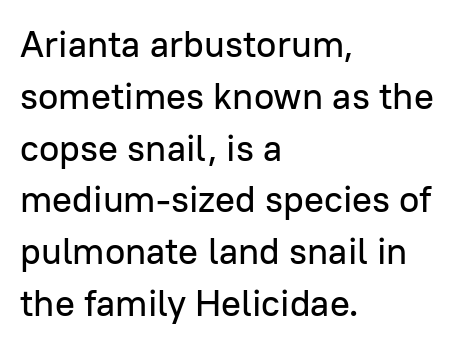
Q: Is the text italic (slanted)? A: No, it is upright.
Q: Is the typeface a serif or a sans-serif typeface? A: Sans-serif.
Q: Is the text underlined? A: No.
Q: How is the paragraph aligned? A: Left-aligned.
Q: Is the spacing between letters normal or unusually wide? A: Normal.
Q: Is the spacing between lines tight, normal or loose? A: Normal.
Q: Width (condensed, normal, or wide)? A: Normal.
Q: Stroke contrast? A: Low.
Q: x-height? A: Medium.
Q: Monospaced? A: No.
